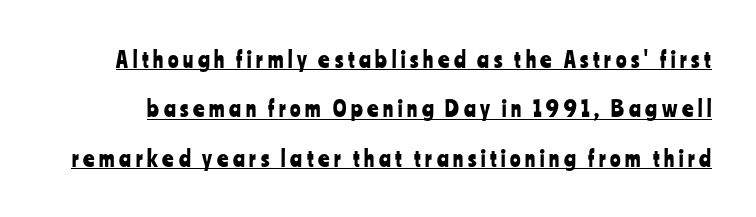
{"italic": "no", "underline": "yes", "line_spacing": "loose", "line_spacing_ratio": 2.25, "letter_spacing": "wide", "letter_spacing_em": 0.21, "glyph_px": 22}
